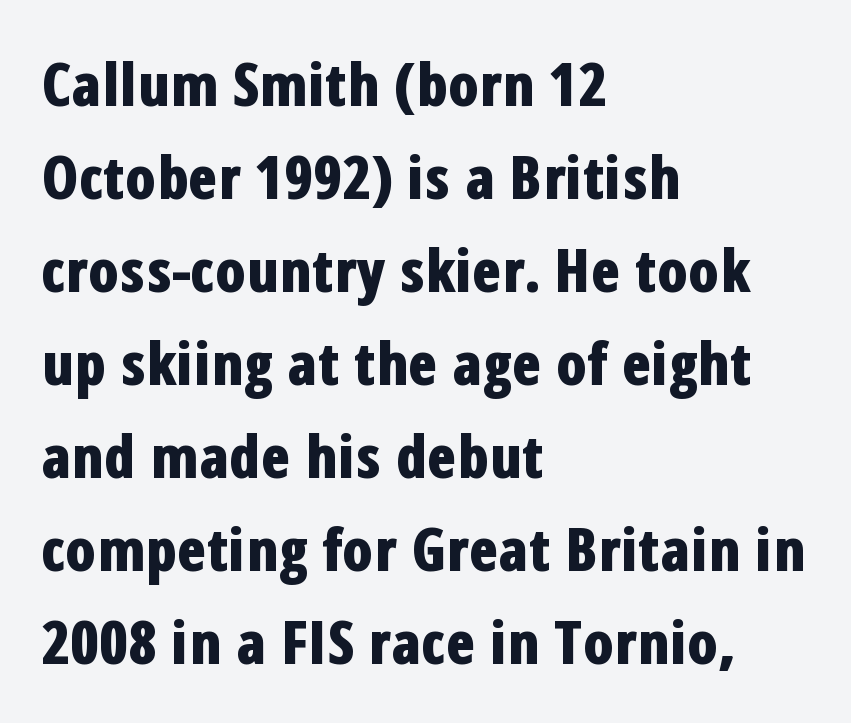
One-word summary of the alignment: left. Is this a fixed-width face? No — the glyphs have proportional, varying widths. Grotesque or geometric, the face here clearly has no serifs. Tracking value appears to be zero — textbook default spacing.
